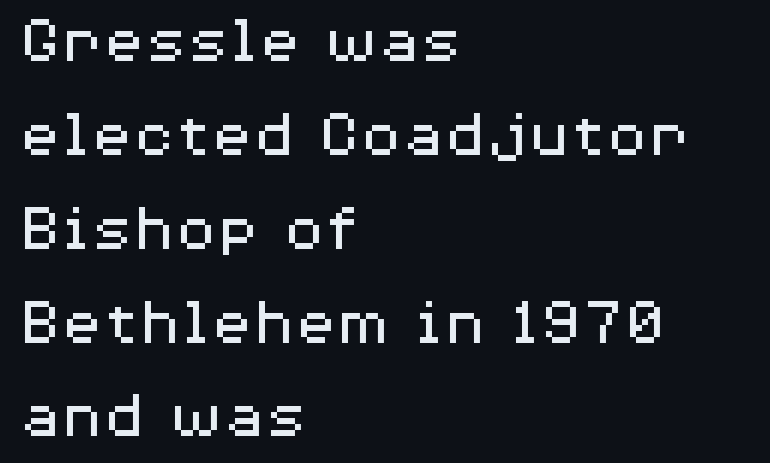
Q: Is the text bold? A: No.
Q: Is the text italic (slanted)? A: No, it is upright.
Q: Is the typeface a serif or a sans-serif typeface? A: Sans-serif.
Q: Is the text underlined? A: No.
Q: How is the paragraph aligned? A: Left-aligned.
Q: Is the spacing between letters normal or unusually wide? A: Normal.
Q: Is the spacing between lines tight, normal or loose? A: Normal.
Q: Width (condensed, normal, or wide)? A: Wide.
Q: Stroke contrast? A: Medium.
Q: x-height? A: Medium.
Q: Monospaced? A: No.
